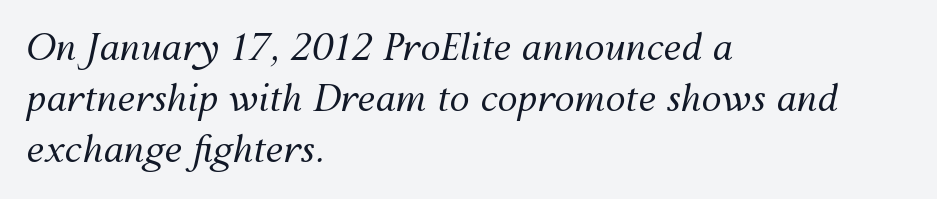
Q: Is the text bold? A: No.
Q: Is the text italic (slanted)? A: Yes, it leans right by about 12 degrees.
Q: Is the text underlined? A: No.
Q: How is the paragraph aligned? A: Left-aligned.
Q: Is the spacing between letters normal or unusually wide? A: Normal.
Q: Is the spacing between lines tight, normal or loose? A: Normal.
Q: Width (condensed, normal, or wide)? A: Normal.
Q: Stroke contrast? A: Medium.
Q: x-height? A: Medium.
Q: Monospaced? A: No.
